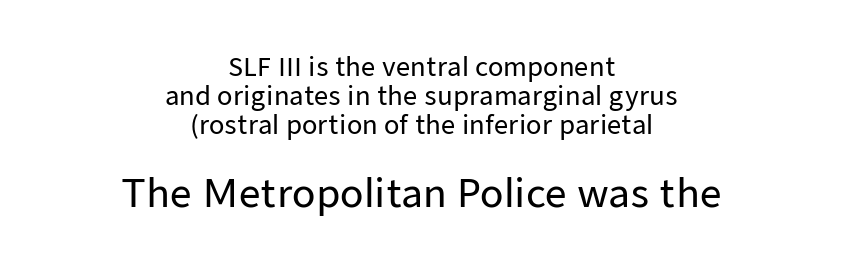
{"serif": "no", "italic": "no", "width": "normal", "stroke_contrast": "low", "x_height": "medium", "monospaced": "no", "underline": "no", "align": "center", "line_spacing_ratio": 1.17, "letter_spacing": "normal", "letter_spacing_em": 0.0, "larger_block": "second", "size_ratio": 1.52, "glyph_px": 38}
